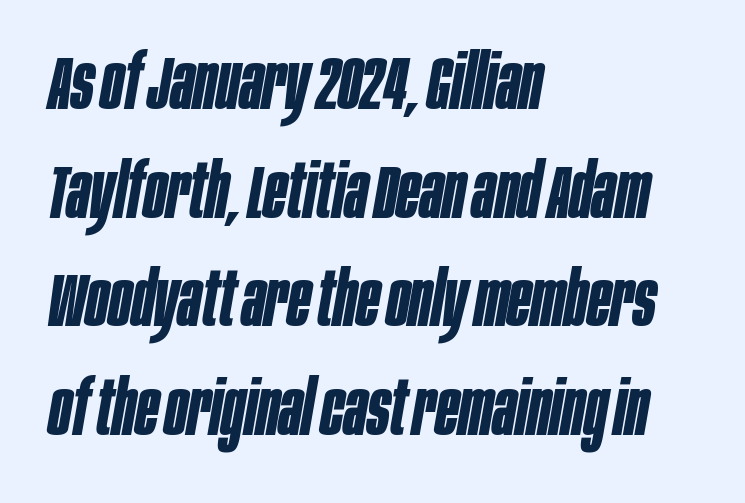
The foot of each line stays bare and open. Quick note: interline space is typical. These lines are set flush left with a ragged right edge. I'd describe the lettering as bold — thick and assertive. Each letter keeps its own natural width here, so spacing adapts to shape. Rendered with sloped, italic letterforms.
